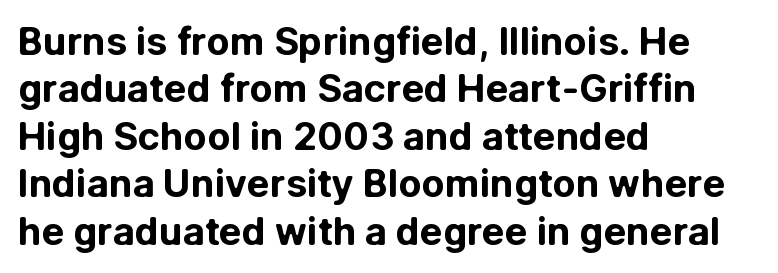
The image shows 38 px bold sans-serif type, upright; set left-aligned, normal line spacing (1.25x), normal letter spacing, not underlined; low stroke contrast and a medium x-height.
